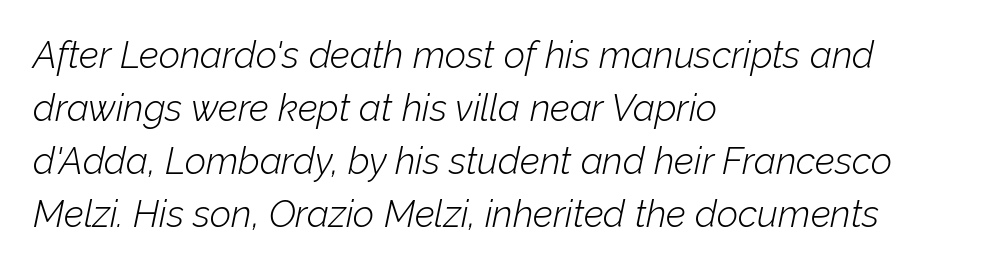
The image shows 37 px light type, italic (leaning right); set left-aligned, normal line spacing (1.43x), normal letter spacing, not underlined; low stroke contrast and a medium x-height.
